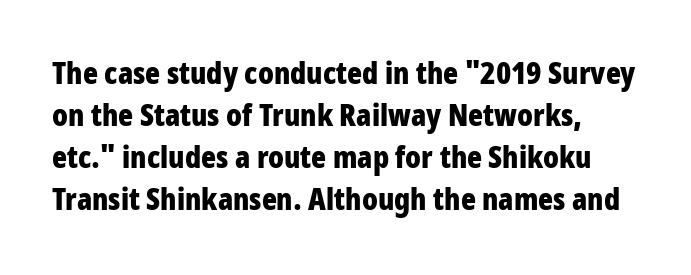
{"serif": "no", "italic": "no", "bold": "yes", "weight": "bold", "width": "condensed", "stroke_contrast": "low", "x_height": "large", "monospaced": "no", "underline": "no", "line_spacing": "normal", "line_spacing_ratio": 1.36, "letter_spacing": "normal", "letter_spacing_em": 0.0, "glyph_px": 31}
